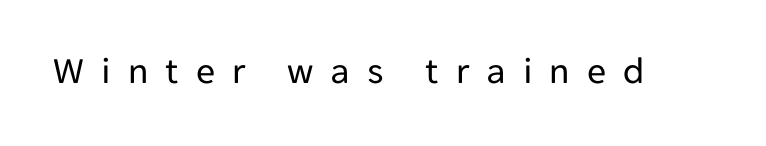
Q: Is the text bold? A: No.
Q: Is the text italic (slanted)? A: No, it is upright.
Q: Is the typeface a serif or a sans-serif typeface? A: Sans-serif.
Q: Is the text underlined? A: No.
Q: Is the spacing between letters normal or unusually wide? A: Unusually wide.
Q: Width (condensed, normal, or wide)? A: Normal.
Q: Stroke contrast? A: Low.
Q: x-height? A: Medium.
Q: Monospaced? A: No.
